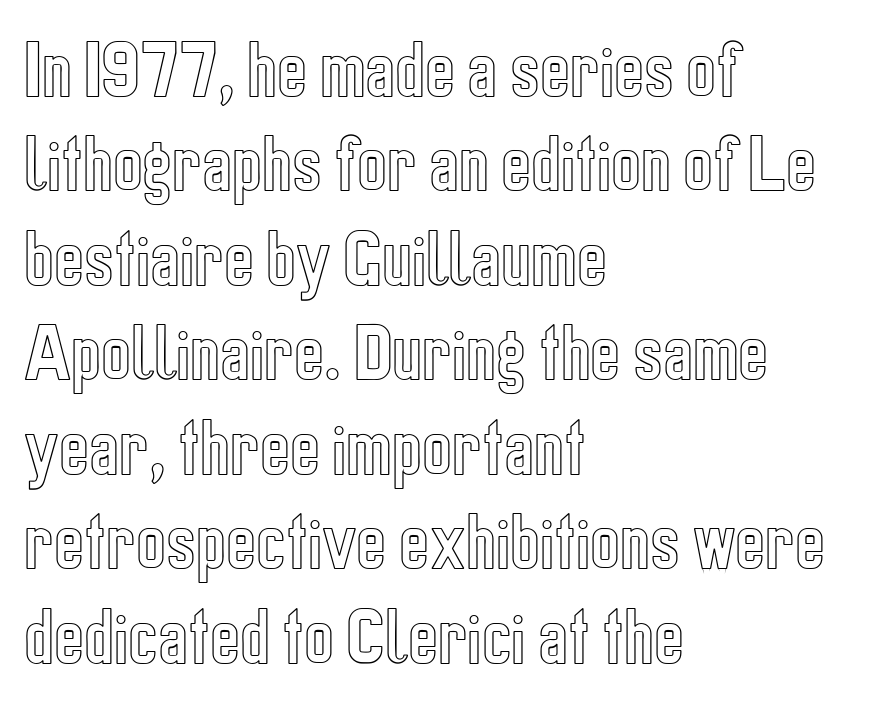
Proportional: the letters do not fall into vertical columns. Default kerning and tracking; the words read as compact shapes. The font's upright variant was chosen for this text. Unmarked baselines from the first word to the last.
